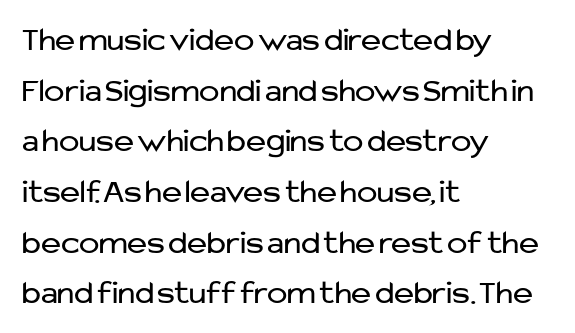
Q: Is the text bold? A: No.
Q: Is the text italic (slanted)? A: No, it is upright.
Q: Is the typeface a serif or a sans-serif typeface? A: Sans-serif.
Q: Is the text underlined? A: No.
Q: How is the paragraph aligned? A: Left-aligned.
Q: Is the spacing between letters normal or unusually wide? A: Normal.
Q: Is the spacing between lines tight, normal or loose? A: Normal.
Q: Width (condensed, normal, or wide)? A: Normal.
Q: Stroke contrast? A: Low.
Q: x-height? A: Medium.
Q: Monospaced? A: No.
